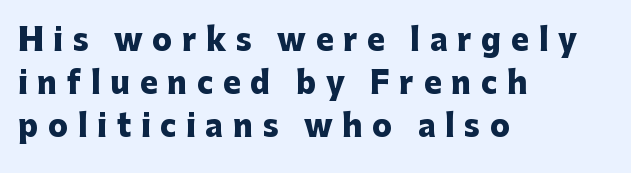
{"serif": "no", "italic": "no", "bold": "yes", "weight": "heavy", "width": "normal", "stroke_contrast": "low", "x_height": "medium", "monospaced": "no", "underline": "no", "align": "left", "line_spacing": "normal", "line_spacing_ratio": 1.44, "letter_spacing": "wide", "letter_spacing_em": 0.32, "glyph_px": 30}
